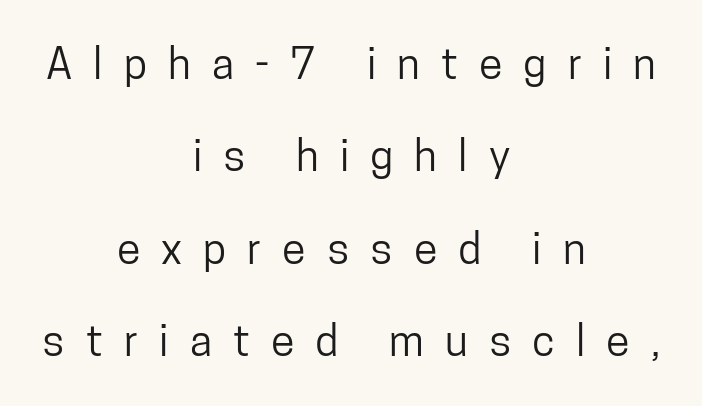
Q: Is the text italic (slanted)? A: No, it is upright.
Q: Is the typeface a serif or a sans-serif typeface? A: Sans-serif.
Q: Is the text underlined? A: No.
Q: How is the paragraph aligned? A: Centered.
Q: Is the spacing between letters normal or unusually wide? A: Unusually wide.
Q: Is the spacing between lines tight, normal or loose? A: Loose.
Q: Width (condensed, normal, or wide)? A: Condensed.
Q: Stroke contrast? A: Low.
Q: x-height? A: Medium.
Q: Monospaced? A: No.
